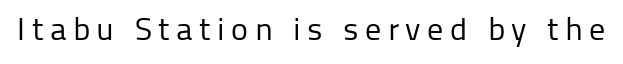
The image shows 32 px regular-weight sans-serif type, upright; set unusually wide letter spacing (+0.2 em), not underlined; low stroke contrast and a medium x-height.
